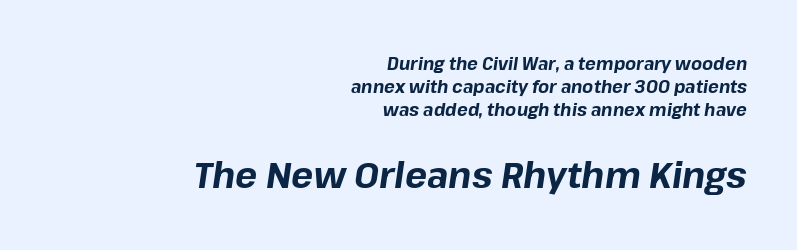
{"italic": "yes", "lean": "right", "slant_degrees": 8, "bold": "yes", "weight": "bold", "width": "normal", "stroke_contrast": "low", "x_height": "medium", "monospaced": "no", "underline": "no", "align": "right", "line_spacing": "normal", "line_spacing_ratio": 1.27, "letter_spacing": "normal", "letter_spacing_em": 0.0, "larger_block": "second", "size_ratio": 2.06, "glyph_px": 37}
